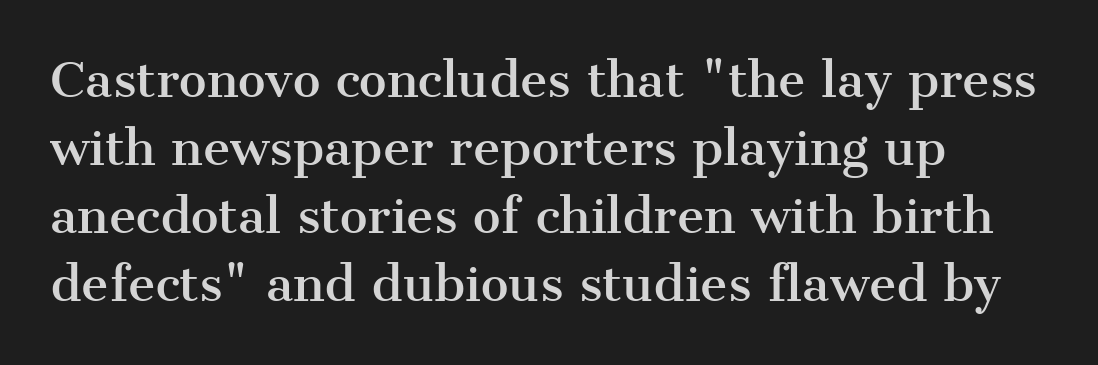
{"serif": "yes", "italic": "no", "width": "normal", "stroke_contrast": "medium", "x_height": "medium", "monospaced": "no", "underline": "no", "align": "left", "line_spacing": "normal", "line_spacing_ratio": 1.45, "letter_spacing": "normal", "letter_spacing_em": 0.0, "glyph_px": 47}
